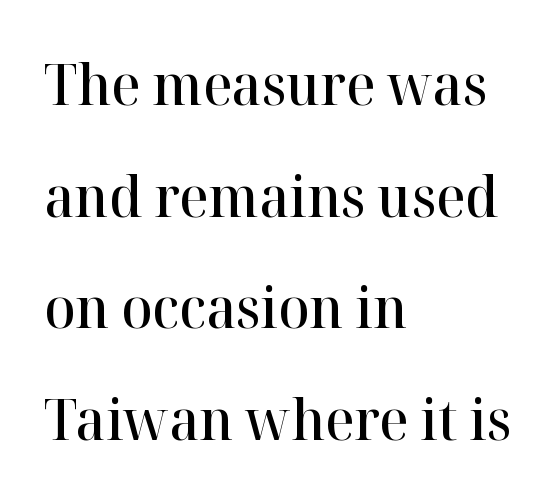
A student would call this left alignment; a typographer would say flush left, rag right. Students, note that the glyphs here touch the page at normal intervals. Strokes here are thickened, but only to semibold level. I'd call this a serif setting — the letters wear small feet.
